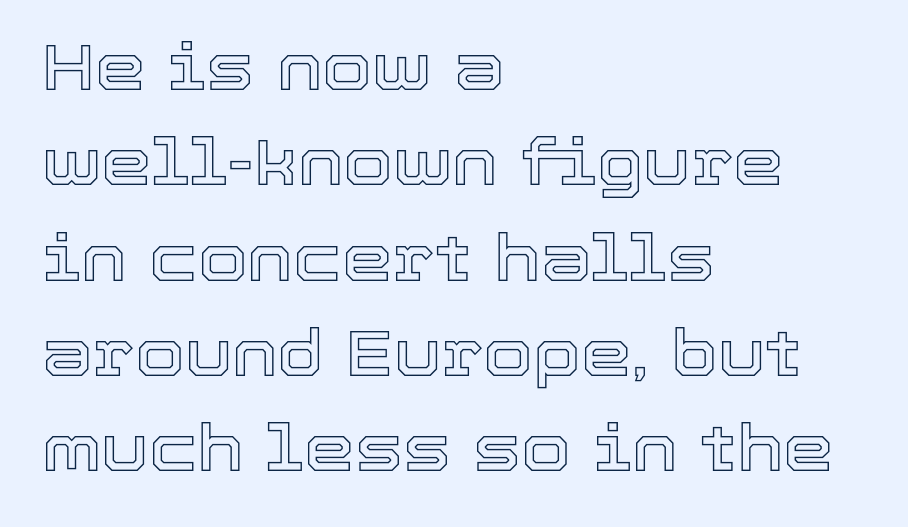
The image shows 64 px text type, upright; set left-aligned, normal line spacing (1.49x), normal letter spacing, not underlined; a medium x-height.
